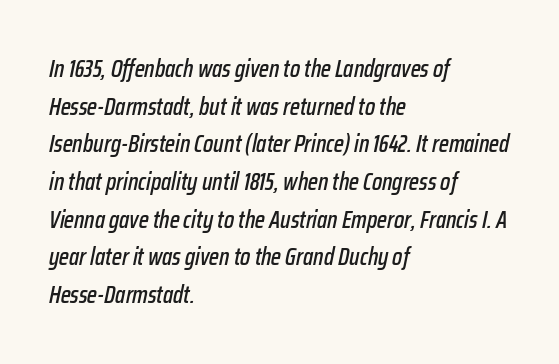
Q: Is the text italic (slanted)? A: Yes, it leans right by about 12 degrees.
Q: Is the text underlined? A: No.
Q: How is the paragraph aligned? A: Left-aligned.
Q: Is the spacing between letters normal or unusually wide? A: Normal.
Q: Is the spacing between lines tight, normal or loose? A: Normal.
